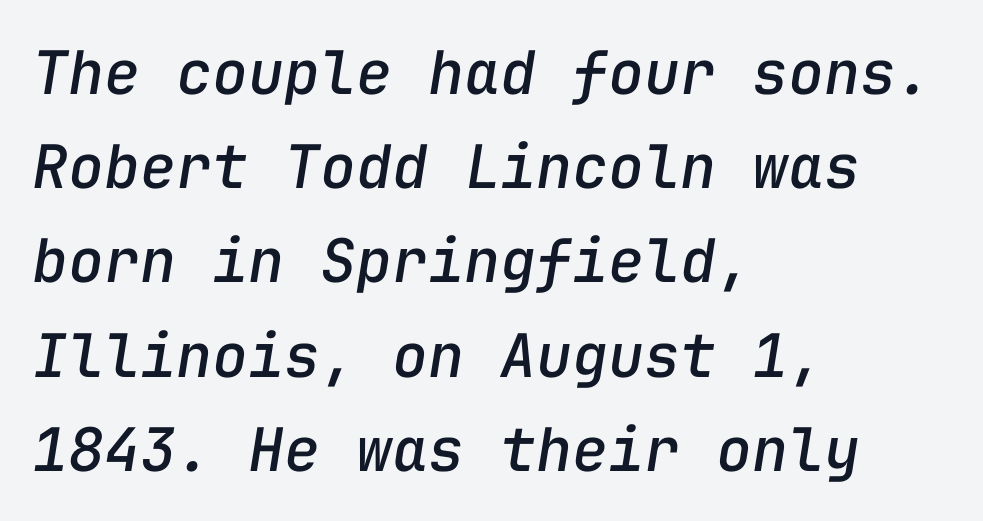
{"italic": "yes", "lean": "right", "slant_degrees": 9, "width": "normal", "stroke_contrast": "low", "x_height": "medium", "monospaced": "yes", "underline": "no", "align": "left", "line_spacing": "normal", "line_spacing_ratio": 1.57, "letter_spacing": "normal", "letter_spacing_em": 0.0, "glyph_px": 60}
